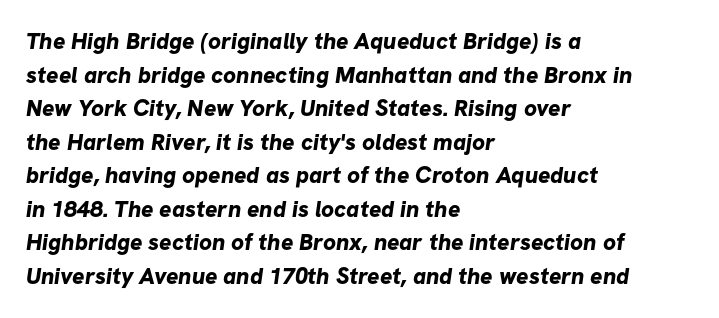
{"bold": "yes", "underline": "no", "align": "left", "line_spacing": "normal", "line_spacing_ratio": 1.46, "letter_spacing": "normal", "letter_spacing_em": 0.0, "glyph_px": 23}
